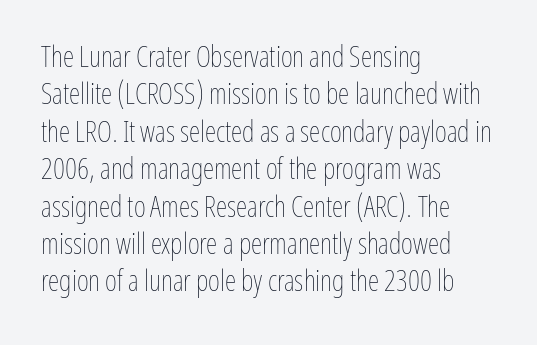
The image shows 29 px thin, condensed type, upright; set left-aligned, normal line spacing (1.29x), normal letter spacing, not underlined; low stroke contrast and a medium x-height.
